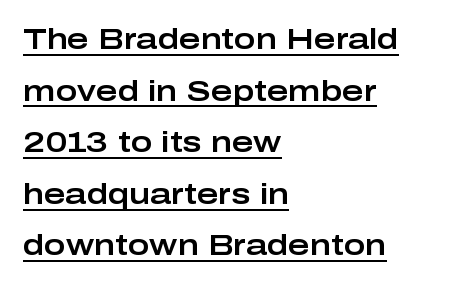
{"serif": "no", "italic": "no", "width": "wide", "stroke_contrast": "low", "x_height": "medium", "monospaced": "no", "underline": "yes", "align": "left", "line_spacing_ratio": 1.78, "letter_spacing": "normal", "letter_spacing_em": 0.0, "glyph_px": 29}
